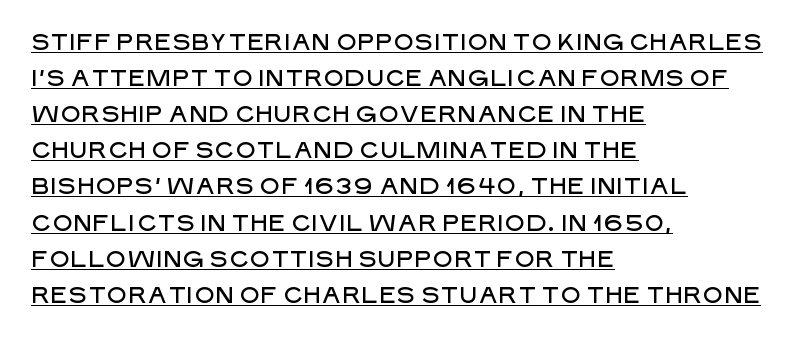
The image shows 23 px text type, upright; set left-aligned, normal line spacing (1.57x), normal letter spacing, underlined.
